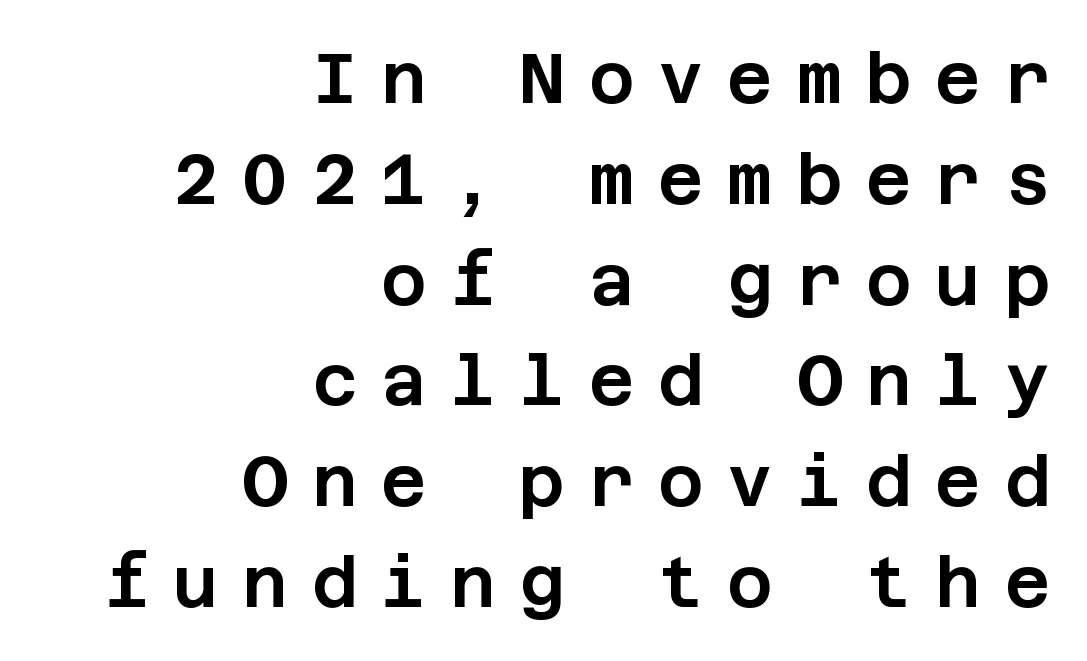
Q: Is the text italic (slanted)? A: No, it is upright.
Q: Is the typeface a serif or a sans-serif typeface? A: Sans-serif.
Q: Is the text underlined? A: No.
Q: How is the paragraph aligned? A: Right-aligned.
Q: Is the spacing between letters normal or unusually wide? A: Unusually wide.
Q: Is the spacing between lines tight, normal or loose? A: Normal.
Q: Width (condensed, normal, or wide)? A: Normal.
Q: Stroke contrast? A: Low.
Q: x-height? A: Large.
